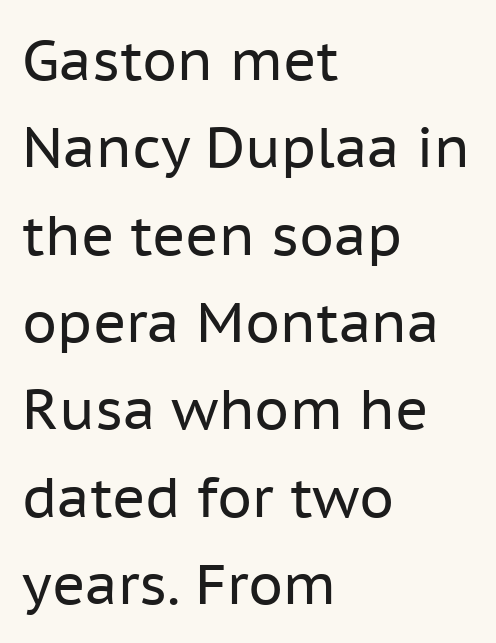
Short and long lines alike share a common starting point at left. The strip under each line holds only bare page. Whoever set this chose a conventional vertical rhythm. Nope, not italic — everything's standing straight.
